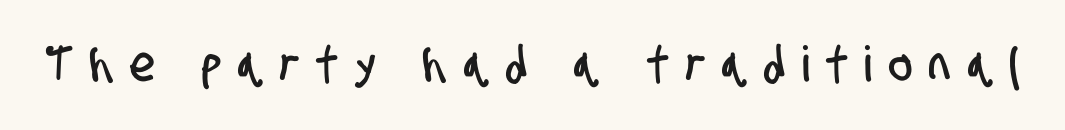
Q: Is the typeface a serif or a sans-serif typeface? A: Sans-serif.
Q: Is the text underlined? A: No.
Q: Is the spacing between letters normal or unusually wide? A: Unusually wide.
Q: Width (condensed, normal, or wide)? A: Condensed.
Q: Stroke contrast? A: Low.
Q: x-height? A: Large.
Q: Monospaced? A: No.
